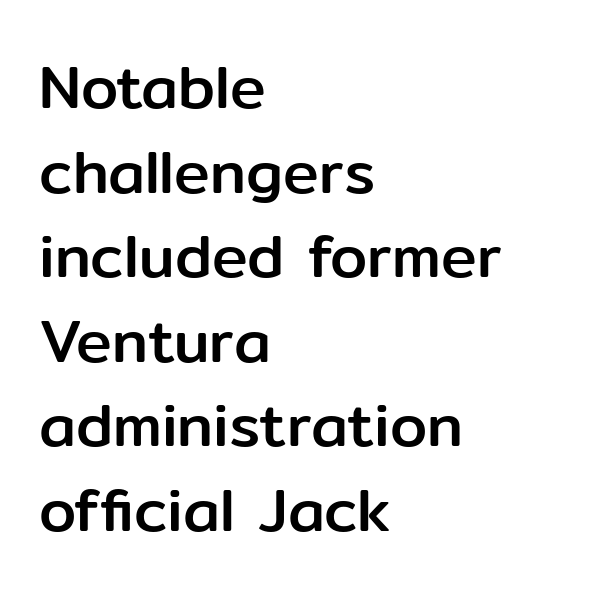
Each row of text sits above clean, open space. Inter-character spacing is left at the font's built-in metrics. Looks like regular typesetting: each glyph gets only the width it needs. Teacher's note: observe the even left margin — that is flush-left alignment.
